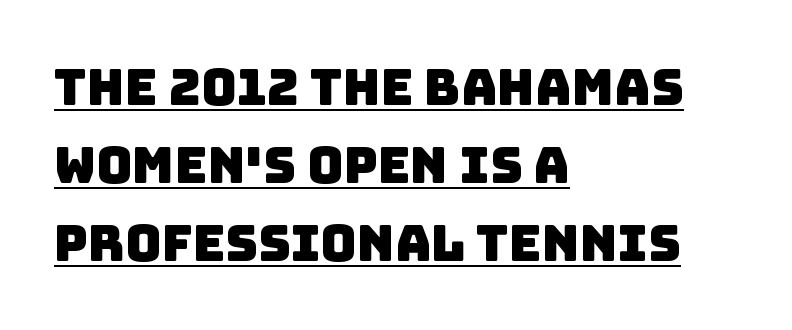
Does the copy run flush right? No — it runs flush left. Standard letterfit; no display-style spreading of the glyphs. The typeface chosen for these lines omits serifs. This sample keeps an unexceptional amount of space between lines. This sample has the flowing, uneven cadence of proportional lettering.
